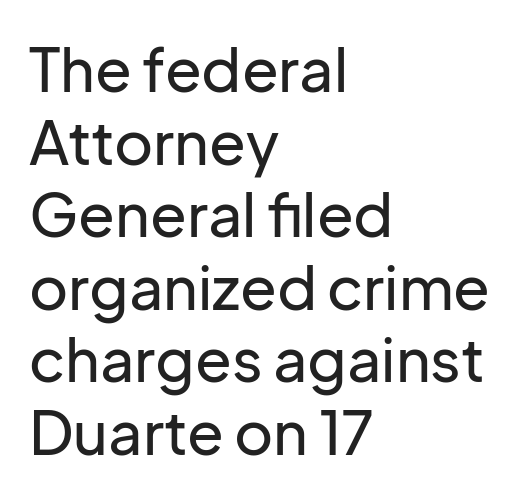
The foot of each line stays bare and open. Do the characters align in a grid? No, the font is proportional. The font's upright variant was chosen for this text. There is no visible air inserted between adjacent glyphs. The paragraph has a hard left edge and a soft right edge.
